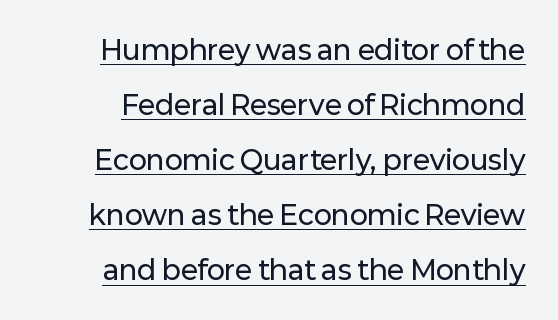
The rendering keeps characters at their native spacing. If you drew a line through each stem, it would be perfectly vertical. Looks like someone drew a line under every word here. This block would shrink considerably if given ordinary leading; it's expanded now.
